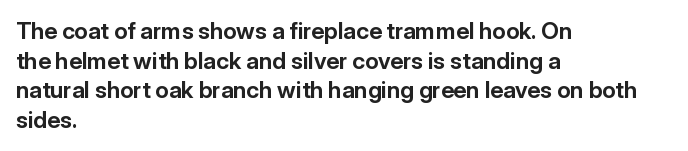
Q: Is the text bold? A: Yes.
Q: Is the text italic (slanted)? A: No, it is upright.
Q: Is the text underlined? A: No.
Q: How is the paragraph aligned? A: Left-aligned.
Q: Is the spacing between letters normal or unusually wide? A: Normal.
Q: Is the spacing between lines tight, normal or loose? A: Normal.
